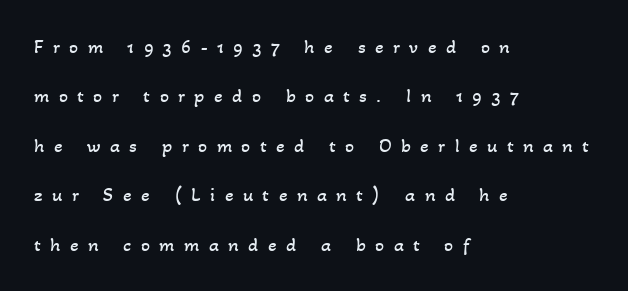
Airy leading. Display-style spreading of the glyphs; the letterfit is very open. No letter is thick-stroked: the sample isn't bold. This sample is left-justified, so line endings fall wherever the words run out.
